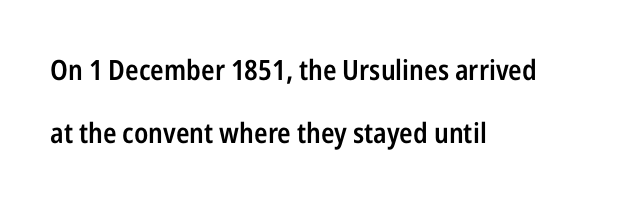
Q: Is the text bold? A: Semi-bold.
Q: Is the text italic (slanted)? A: No, it is upright.
Q: Is the typeface a serif or a sans-serif typeface? A: Sans-serif.
Q: Is the text underlined? A: No.
Q: How is the paragraph aligned? A: Left-aligned.
Q: Is the spacing between letters normal or unusually wide? A: Normal.
Q: Is the spacing between lines tight, normal or loose? A: Loose.
Q: Width (condensed, normal, or wide)? A: Condensed.
Q: Stroke contrast? A: Low.
Q: x-height? A: Medium.
Q: Monospaced? A: No.
